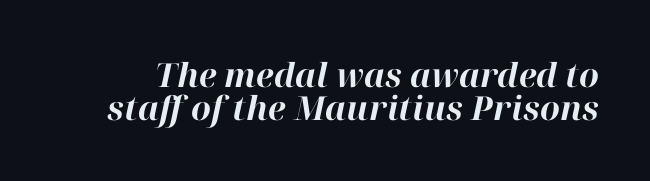
This is oblique type, the kind used for emphasis or titles. The tracking reads as untouched default to a designer's eye. These lines are rendered in a variable-pitch font. The gap between lines stays unmarked. Quick note: interline space is minimal. Heft: maximum for text — a bold.
